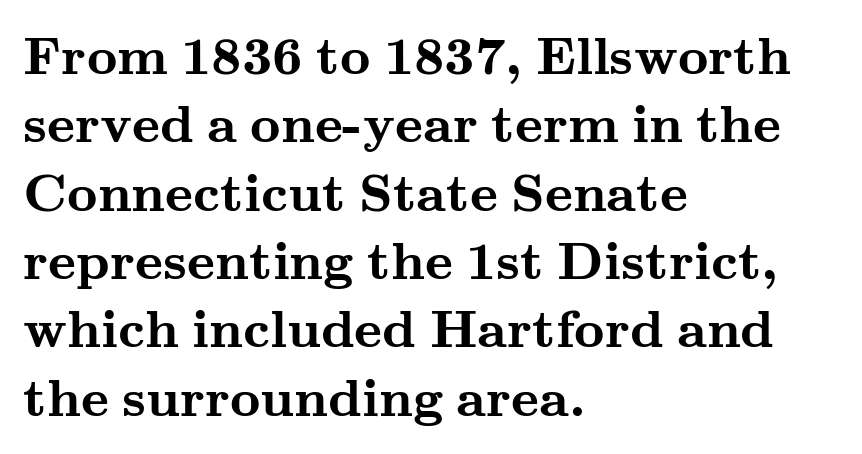
Q: Is the text bold? A: Yes.
Q: Is the text italic (slanted)? A: No, it is upright.
Q: Is the typeface a serif or a sans-serif typeface? A: Serif.
Q: Is the text underlined? A: No.
Q: How is the paragraph aligned? A: Left-aligned.
Q: Is the spacing between letters normal or unusually wide? A: Normal.
Q: Is the spacing between lines tight, normal or loose? A: Normal.
Q: Width (condensed, normal, or wide)? A: Wide.
Q: Stroke contrast? A: Medium.
Q: x-height? A: Small.
Q: Monospaced? A: No.
